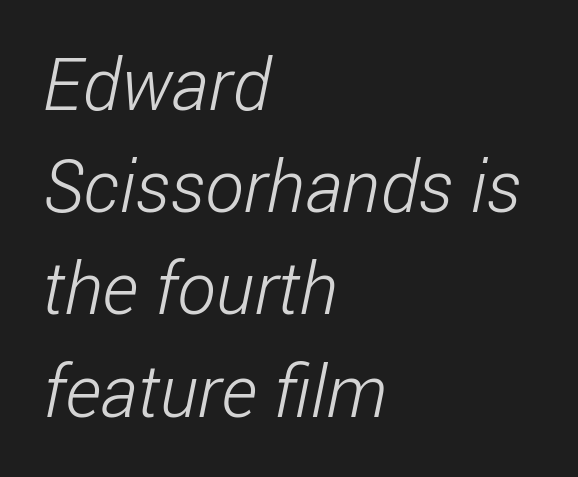
The face looks like a standard text weight, possibly lighter. Serifs: no, the terminals of the letterforms are clean. Glance below the letters and you will spot only blank space. These lines stack with their left ends in a neat column. Is the letter spacing exaggerated? No — it looks like the ordinary default.
